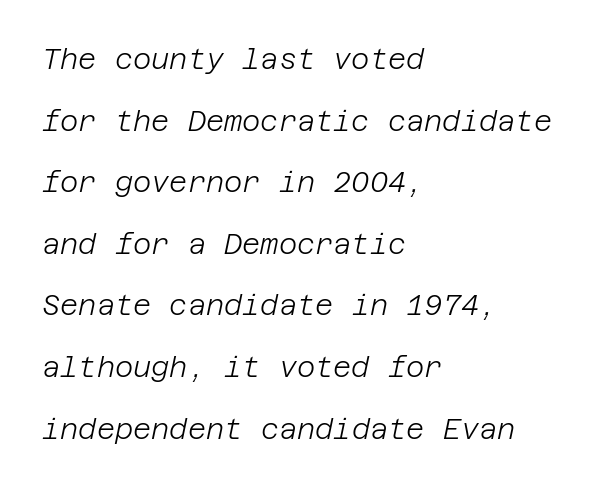
The lines are quadded left. There's an unmistakable incline to the writing here. The tracking reads as untouched default to a designer's eye. No extra ink here — the face is not bold. Check under the words: just untouched page. One glance says open: line gaps are wider than usual.
